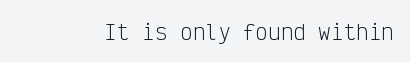
Q: Is the text bold? A: No.
Q: Is the text italic (slanted)? A: No, it is upright.
Q: Is the text underlined? A: No.
Q: Is the spacing between letters normal or unusually wide? A: Normal.
